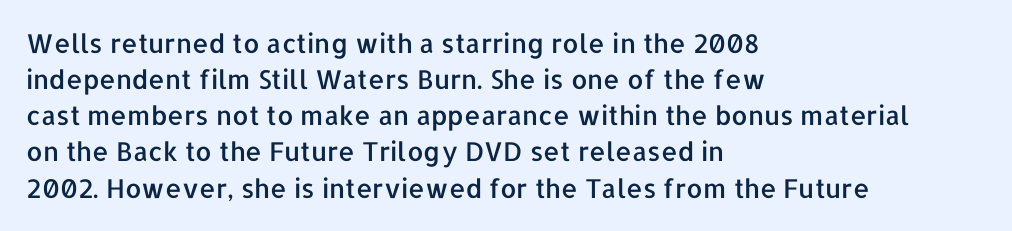
{"italic": "no", "underline": "no", "align": "left", "line_spacing": "normal", "line_spacing_ratio": 1.39, "letter_spacing": "normal", "letter_spacing_em": 0.0, "glyph_px": 26}
